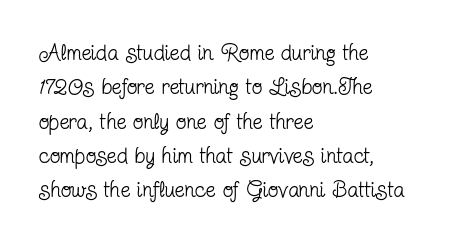
The image shows 22 px text type, upright; set left-aligned, normal line spacing (1.56x), normal letter spacing, not underlined.
